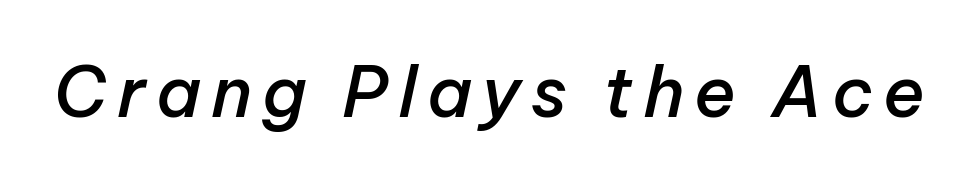
The image shows 70 px semibold type, italic (leaning right); set not underlined; low stroke contrast and a medium x-height.
